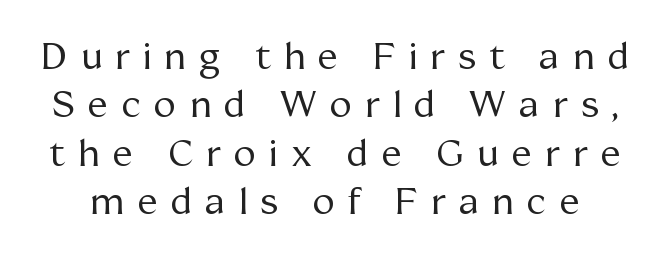
The space between consecutive lines is moderate. A typesetter would call this proportional, since set widths differ per character. The typeface has the unassuming heft of standard copy or less. This sample uses a serif face. The glyphs are unaccompanied by any horizontal stroke below them. Between one letter and the next there's a generous, obvious gap.
